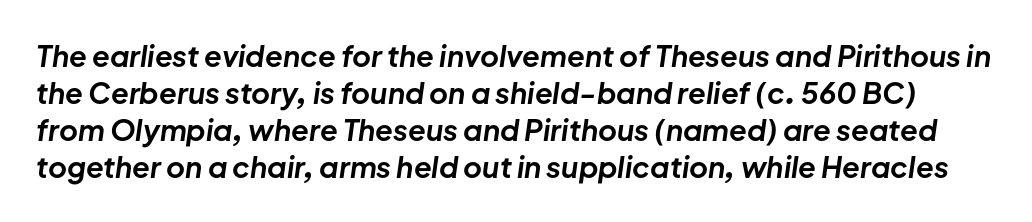
Q: Is the text bold? A: Yes.
Q: Is the text italic (slanted)? A: Yes, it leans right by about 8 degrees.
Q: Is the text underlined? A: No.
Q: Is the spacing between letters normal or unusually wide? A: Normal.
Q: Is the spacing between lines tight, normal or loose? A: Normal.
Q: Width (condensed, normal, or wide)? A: Normal.
Q: Stroke contrast? A: Low.
Q: x-height? A: Medium.
Q: Monospaced? A: No.
